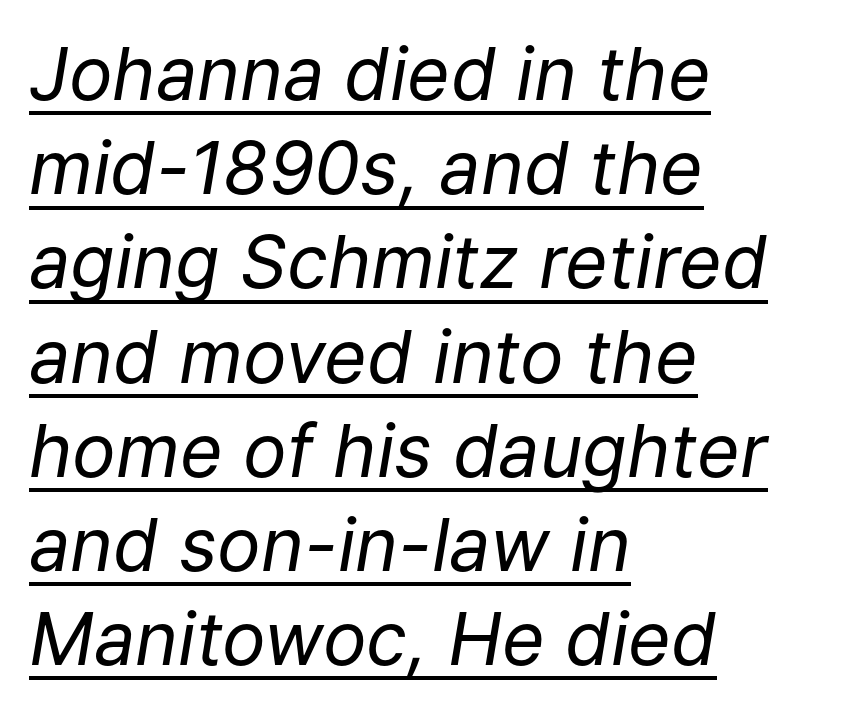
{"italic": "yes", "lean": "right", "slant_degrees": 9, "bold": "no", "weight": "regular", "width": "normal", "stroke_contrast": "low", "x_height": "medium", "monospaced": "no", "underline": "yes", "align": "left", "line_spacing": "normal", "line_spacing_ratio": 1.29, "letter_spacing": "normal", "letter_spacing_em": 0.0, "glyph_px": 73}
